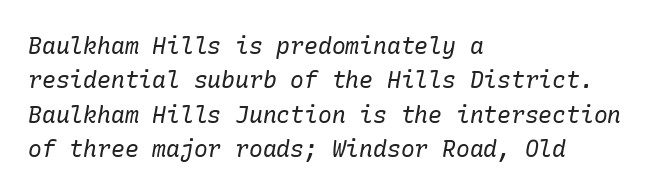
The image shows 23 px text type, italic (leaning right); set left-aligned, normal line spacing (1.49x), normal letter spacing, not underlined.
